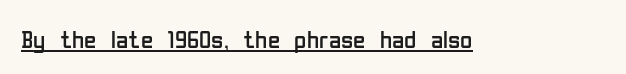
{"italic": "no", "bold": "no", "underline": "yes", "letter_spacing": "normal", "letter_spacing_em": 0.0, "glyph_px": 25}
